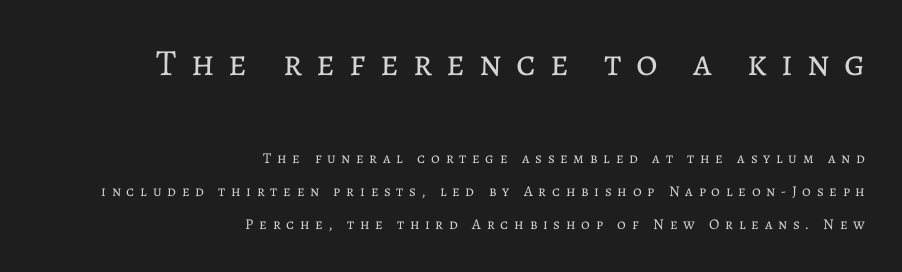
{"italic": "no", "bold": "no", "weight": "regular", "width": "normal", "stroke_contrast": "low", "x_height": "medium", "monospaced": "no", "underline": "no", "align": "right", "line_spacing": "loose", "line_spacing_ratio": 2.18, "letter_spacing": "wide", "letter_spacing_em": 0.38, "larger_block": "first", "size_ratio": 2.47, "glyph_px": 37}
